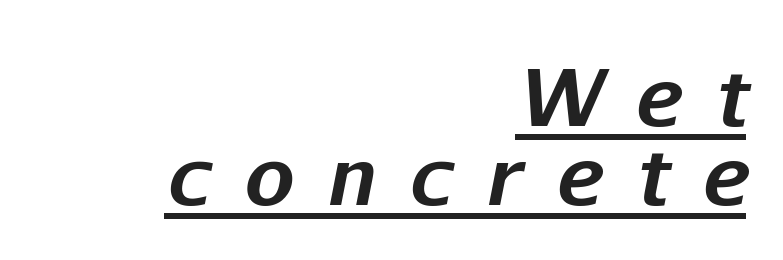
The image shows 79 px bold type, italic (leaning right); set right-aligned, tight line spacing (1.0x), unusually wide letter spacing (+0.42 em), underlined; low stroke contrast and a medium x-height.
